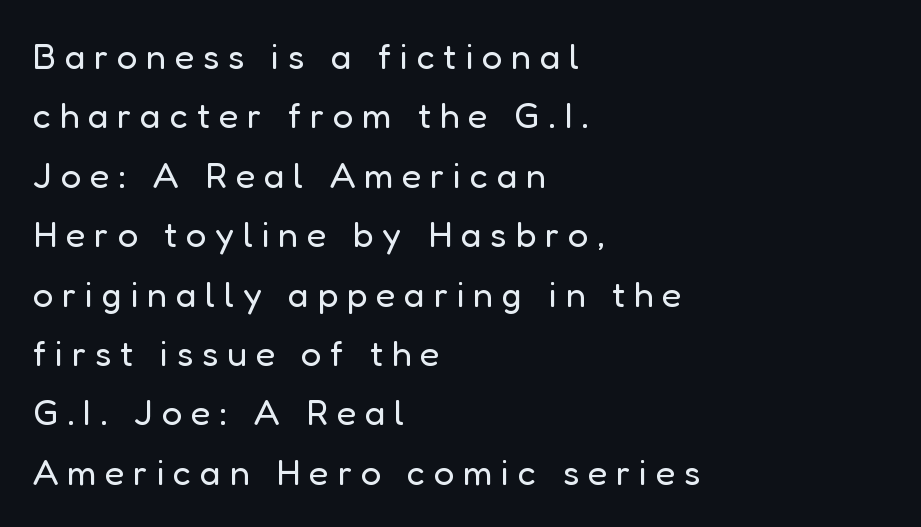
The image shows 36 px regular-weight sans-serif type, upright; set left-aligned, normal line spacing (1.65x), unusually wide letter spacing (+0.24 em), not underlined; low stroke contrast and a medium x-height.
